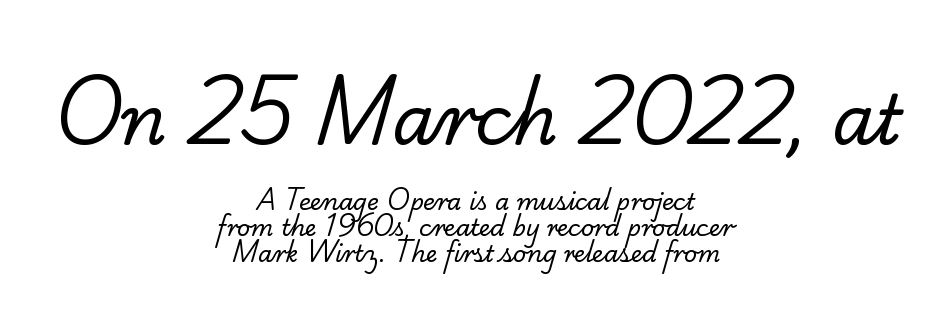
Honestly, there is no underline to notice here at all. The type is set solid horizontally, with unmodified tracking. A student would call this center alignment; a typographer would say set centered. This sample has the flowing, uneven cadence of proportional lettering. The lines are packed closely together with very little leading.
